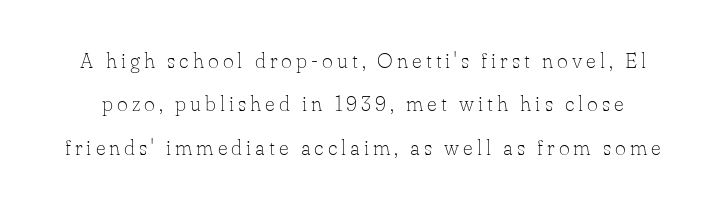
Q: Is the text bold? A: No.
Q: Is the text italic (slanted)? A: No, it is upright.
Q: Is the text underlined? A: No.
Q: Is the spacing between lines tight, normal or loose? A: Loose.
